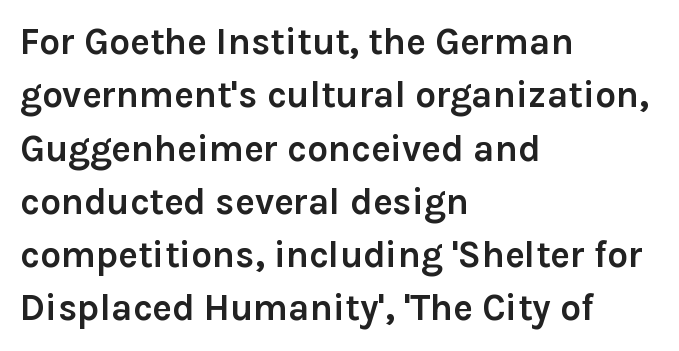
The image shows 37 px semibold sans-serif type, upright; set left-aligned, normal line spacing (1.44x), normal letter spacing, not underlined; low stroke contrast and a medium x-height.
